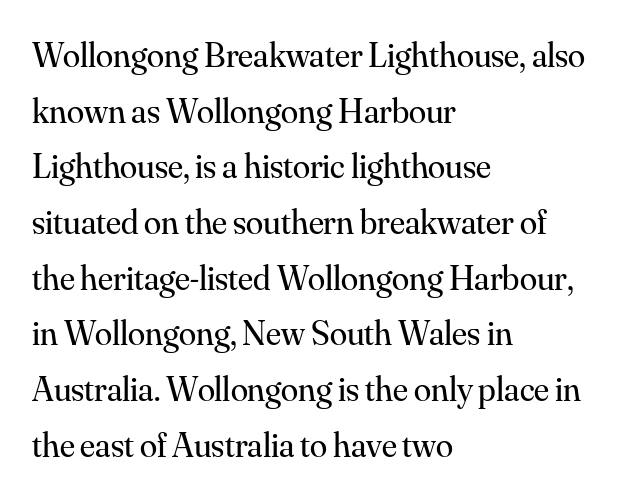
Q: Is the text bold? A: No.
Q: Is the text italic (slanted)? A: No, it is upright.
Q: Is the typeface a serif or a sans-serif typeface? A: Serif.
Q: Is the text underlined? A: No.
Q: How is the paragraph aligned? A: Left-aligned.
Q: Is the spacing between letters normal or unusually wide? A: Normal.
Q: Is the spacing between lines tight, normal or loose? A: Normal.
Q: Width (condensed, normal, or wide)? A: Normal.
Q: Stroke contrast? A: Medium.
Q: x-height? A: Small.
Q: Monospaced? A: No.
